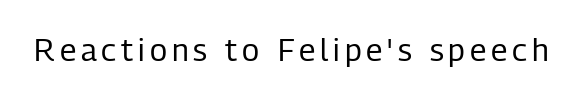
The image shows 31 px regular-weight, condensed sans-serif type, upright; set not underlined; low stroke contrast and a medium x-height.
